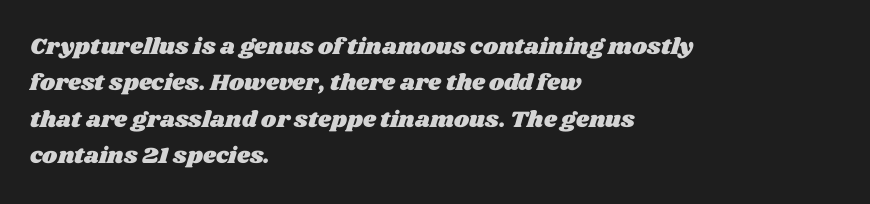
{"underline": "no", "align": "left", "line_spacing": "normal", "line_spacing_ratio": 1.58, "letter_spacing": "normal", "letter_spacing_em": 0.0, "glyph_px": 23}
